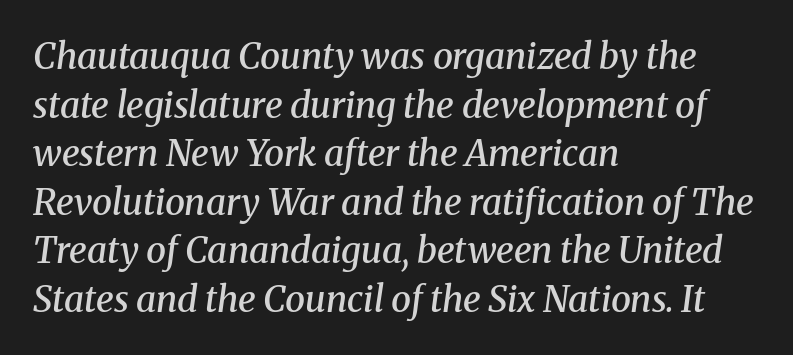
The image shows 36 px semibold serif type, italic (leaning right); set left-aligned, normal line spacing (1.35x), normal letter spacing, not underlined; medium stroke contrast and a medium x-height.
